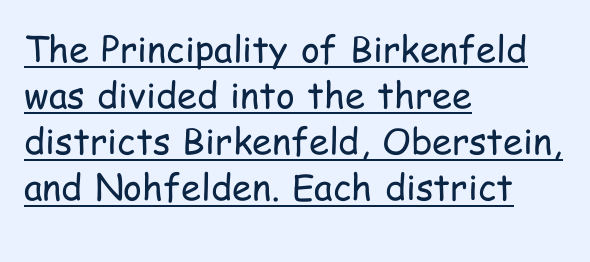
Q: Is the text bold? A: No.
Q: Is the text italic (slanted)? A: No, it is upright.
Q: Is the typeface a serif or a sans-serif typeface? A: Sans-serif.
Q: Is the text underlined? A: Yes.
Q: How is the paragraph aligned? A: Left-aligned.
Q: Is the spacing between letters normal or unusually wide? A: Normal.
Q: Is the spacing between lines tight, normal or loose? A: Normal.
Q: Width (condensed, normal, or wide)? A: Condensed.
Q: Stroke contrast? A: Low.
Q: x-height? A: Medium.
Q: Monospaced? A: No.
